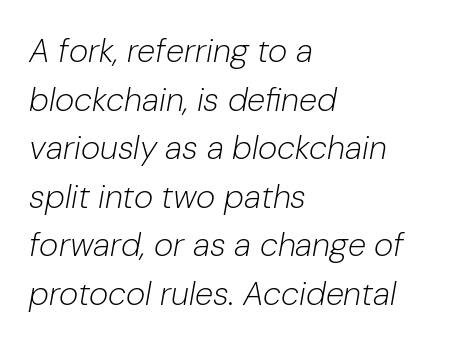
Q: Is the text bold? A: No.
Q: Is the text italic (slanted)? A: Yes, it leans right by about 10 degrees.
Q: Is the text underlined? A: No.
Q: How is the paragraph aligned? A: Left-aligned.
Q: Is the spacing between letters normal or unusually wide? A: Normal.
Q: Is the spacing between lines tight, normal or loose? A: Normal.
Q: Width (condensed, normal, or wide)? A: Normal.
Q: Stroke contrast? A: Low.
Q: x-height? A: Medium.
Q: Monospaced? A: No.
